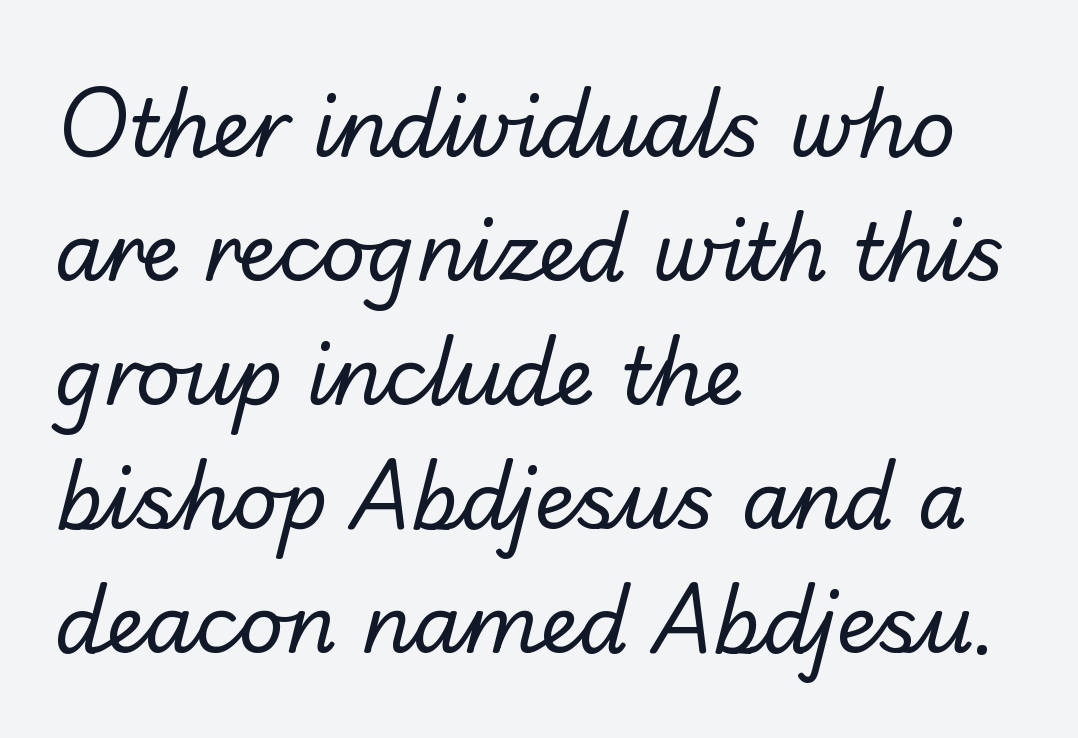
Q: Is the text bold? A: No.
Q: Is the typeface a serif or a sans-serif typeface? A: Sans-serif.
Q: Is the text underlined? A: No.
Q: How is the paragraph aligned? A: Left-aligned.
Q: Is the spacing between letters normal or unusually wide? A: Normal.
Q: Is the spacing between lines tight, normal or loose? A: Normal.
Q: Width (condensed, normal, or wide)? A: Normal.
Q: Stroke contrast? A: Low.
Q: x-height? A: Small.
Q: Monospaced? A: No.
